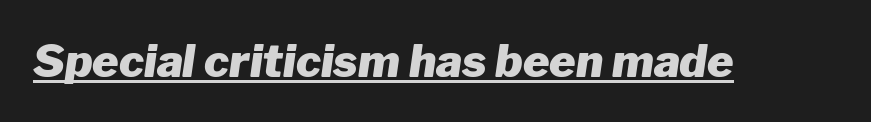
The glyphs look as if they've been sheared to an angle. Looks like regular typesetting: each glyph gets only the width it needs. Letter spacing: default. A rule runs beneath these lines of type. Strong, thick strokes mark this as bold type.
